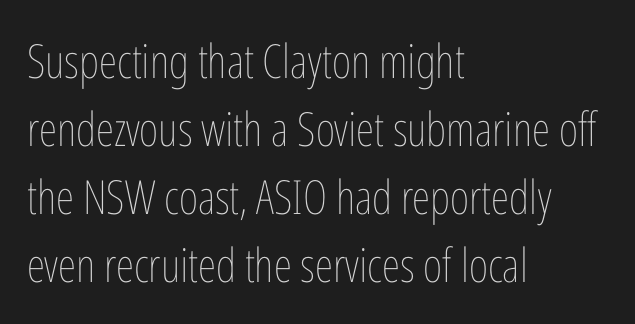
The image shows 47 px thin, condensed type, upright; set left-aligned, normal line spacing (1.45x), normal letter spacing, not underlined; low stroke contrast and a medium x-height.
